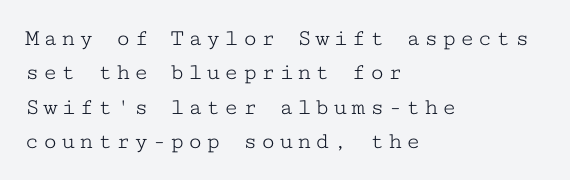
Q: Is the text bold? A: No.
Q: Is the text italic (slanted)? A: No, it is upright.
Q: Is the text underlined? A: No.
Q: How is the paragraph aligned? A: Left-aligned.
Q: Is the spacing between lines tight, normal or loose? A: Normal.
